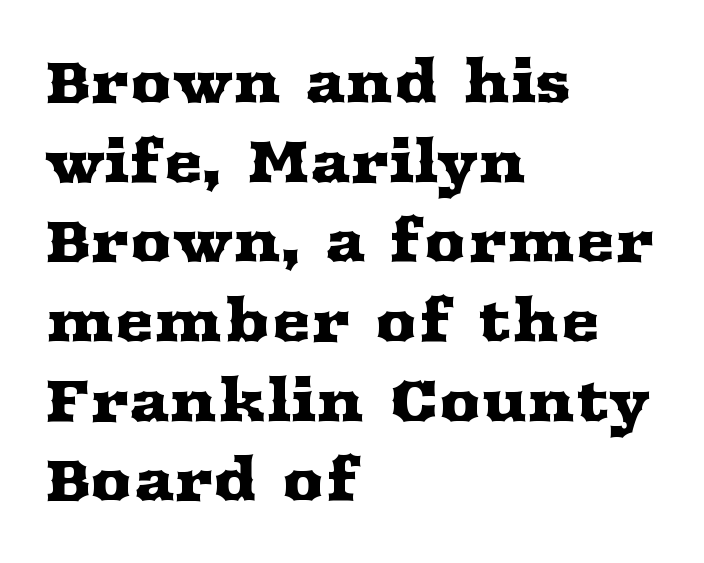
Inter-character spacing is left at the font's built-in metrics. In CSS terms this would be text-align: left. The baseline area is clear. The letters carry serifs — small finishing strokes at the ends of their stems.
